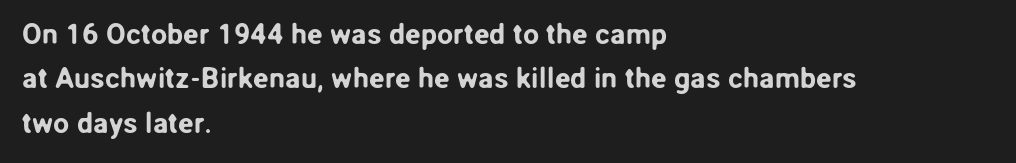
The image shows 29 px sans-serif type, upright; set left-aligned, normal line spacing (1.53x), normal letter spacing, not underlined; low stroke contrast and a medium x-height.
